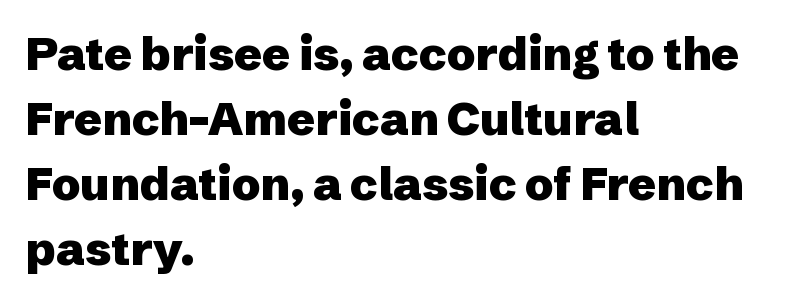
The image shows 46 px heavy sans-serif type, upright; set left-aligned, normal line spacing (1.41x), normal letter spacing, not underlined; low stroke contrast and a medium x-height.
